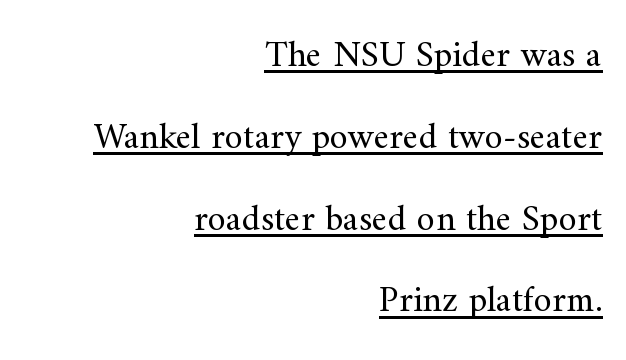
The image shows 37 px regular-weight serif type, upright; set right-aligned, loose line spacing (2.21x), normal letter spacing, underlined; medium stroke contrast and a small x-height.
